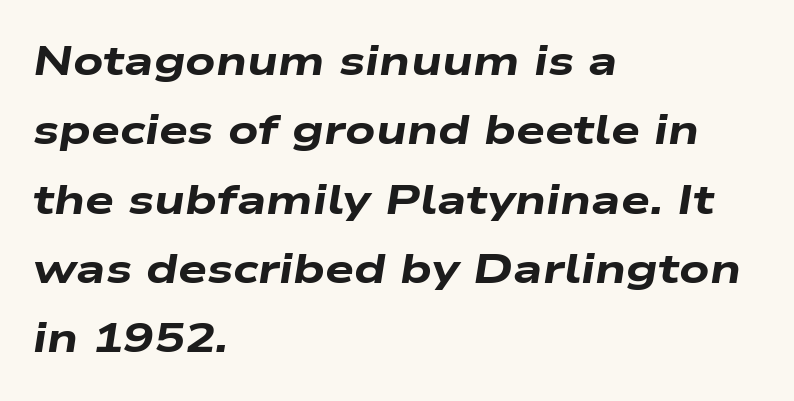
The image shows 41 px heavy, wide type, italic (leaning right); set left-aligned, normal line spacing (1.69x), normal letter spacing, not underlined; low stroke contrast and a medium x-height.
